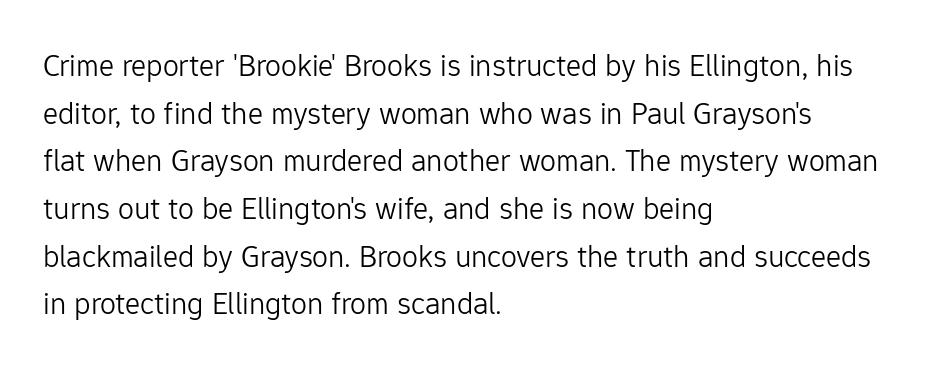
{"serif": "no", "italic": "no", "bold": "no", "weight": "light", "width": "normal", "stroke_contrast": "low", "x_height": "medium", "monospaced": "no", "underline": "no", "align": "left", "line_spacing": "normal", "line_spacing_ratio": 1.49, "letter_spacing": "normal", "letter_spacing_em": 0.0, "glyph_px": 32}
